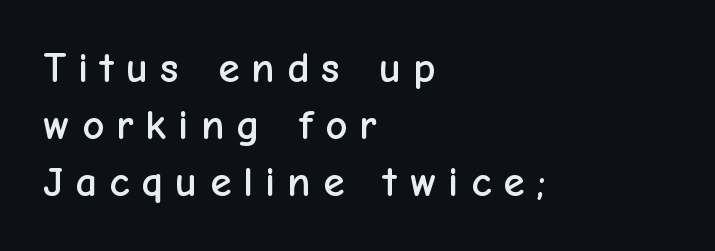
The image shows 43 px sans-serif type, upright; set left-aligned, normal line spacing (1.33x), unusually wide letter spacing (+0.28 em), not underlined; low stroke contrast and a medium x-height.
